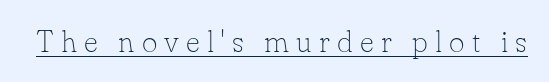
The image shows 30 px thin serif type, upright; set unusually wide letter spacing (+0.24 em), underlined; low stroke contrast and a small x-height.
